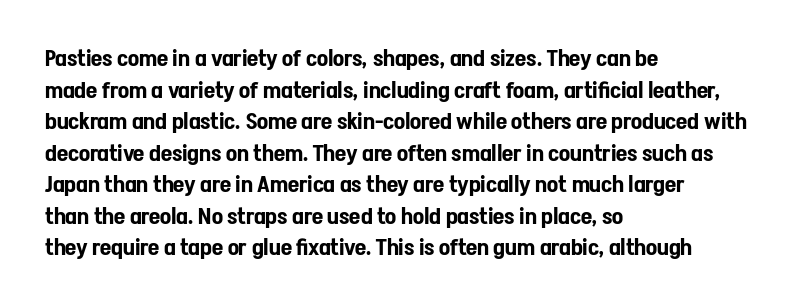
Q: Is the text italic (slanted)? A: No, it is upright.
Q: Is the text underlined? A: No.
Q: How is the paragraph aligned? A: Left-aligned.
Q: Is the spacing between letters normal or unusually wide? A: Normal.
Q: Is the spacing between lines tight, normal or loose? A: Normal.
